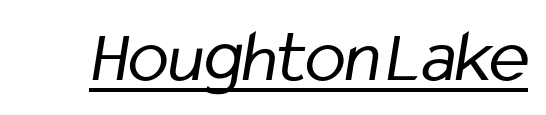
{"serif": "no", "bold": "no", "weight": "regular", "width": "condensed", "stroke_contrast": "low", "x_height": "medium", "monospaced": "no", "underline": "yes", "letter_spacing": "normal", "letter_spacing_em": 0.0, "glyph_px": 76}
